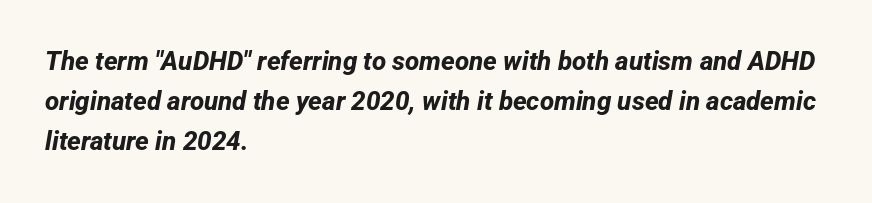
The image shows 26 px bold type; set left-aligned, normal line spacing (1.54x), normal letter spacing, not underlined.
